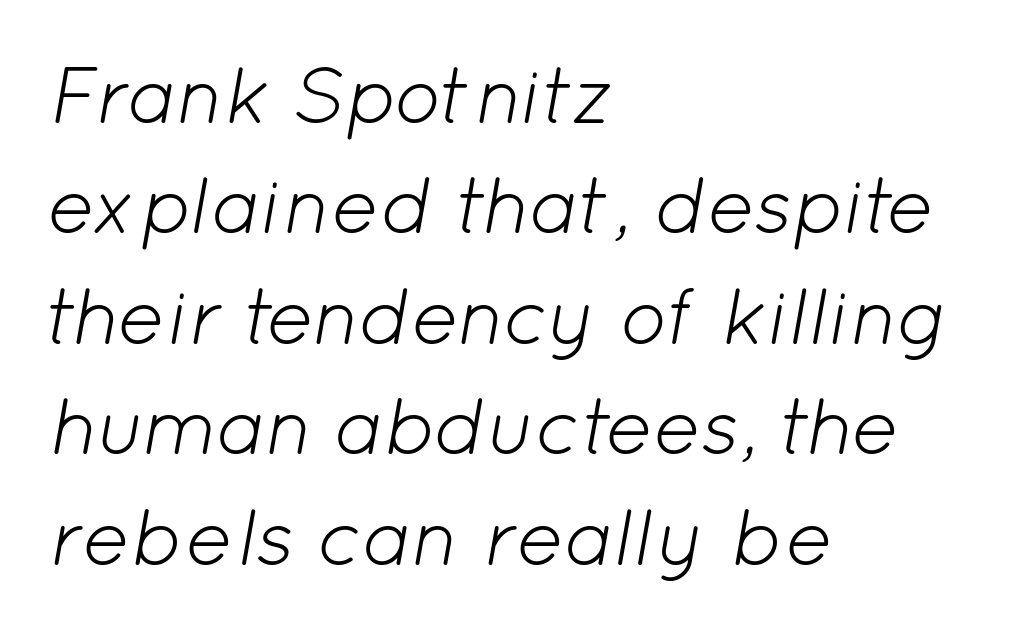
Q: Is the text bold? A: No.
Q: Is the text italic (slanted)? A: Yes, it leans right by about 12 degrees.
Q: Is the text underlined? A: No.
Q: How is the paragraph aligned? A: Left-aligned.
Q: Is the spacing between letters normal or unusually wide? A: Normal.
Q: Is the spacing between lines tight, normal or loose? A: Normal.
Q: Width (condensed, normal, or wide)? A: Normal.
Q: Stroke contrast? A: Low.
Q: x-height? A: Medium.
Q: Monospaced? A: No.
